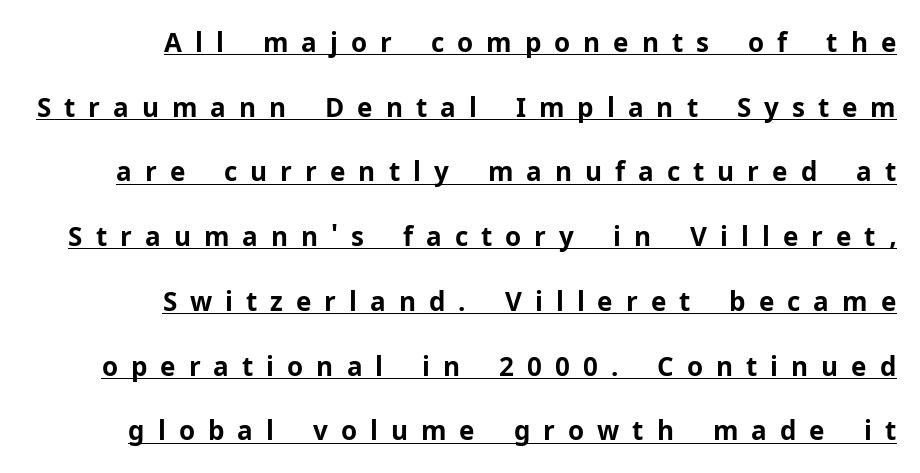
Q: Is the text bold? A: Yes.
Q: Is the text italic (slanted)? A: No, it is upright.
Q: Is the text underlined? A: Yes.
Q: How is the paragraph aligned? A: Right-aligned.
Q: Is the spacing between letters normal or unusually wide? A: Unusually wide.
Q: Is the spacing between lines tight, normal or loose? A: Loose.
